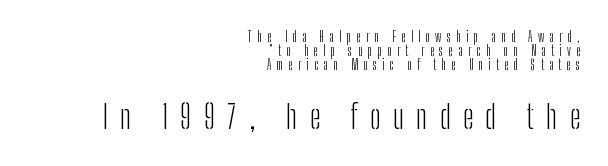
The image shows 33 px light, condensed sans-serif type, upright; set right-aligned, tight line spacing (1.0x), unusually wide letter spacing (+0.37 em), not underlined; the second (bottom) block is 2.36x larger; low stroke contrast and a medium x-height.
